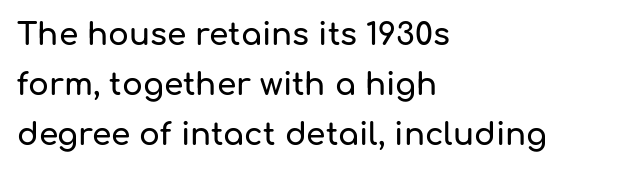
Q: Is the text italic (slanted)? A: No, it is upright.
Q: Is the typeface a serif or a sans-serif typeface? A: Sans-serif.
Q: Is the text underlined? A: No.
Q: How is the paragraph aligned? A: Left-aligned.
Q: Is the spacing between letters normal or unusually wide? A: Normal.
Q: Is the spacing between lines tight, normal or loose? A: Normal.
Q: Width (condensed, normal, or wide)? A: Normal.
Q: Stroke contrast? A: Low.
Q: x-height? A: Medium.
Q: Monospaced? A: No.
